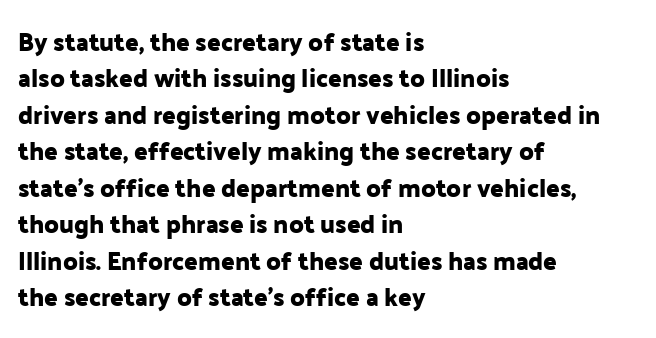
Q: Is the text italic (slanted)? A: No, it is upright.
Q: Is the text underlined? A: No.
Q: How is the paragraph aligned? A: Left-aligned.
Q: Is the spacing between letters normal or unusually wide? A: Normal.
Q: Is the spacing between lines tight, normal or loose? A: Normal.
